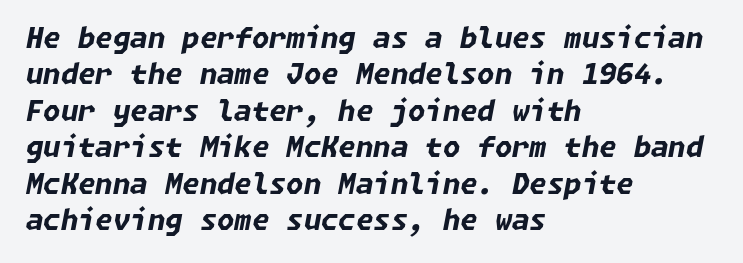
{"italic": "yes", "lean": "right", "slant_degrees": 11, "bold": "yes", "weight": "bold", "width": "normal", "stroke_contrast": "low", "x_height": "medium", "underline": "no", "align": "left", "line_spacing": "normal", "line_spacing_ratio": 1.3, "letter_spacing": "normal", "letter_spacing_em": 0.0, "glyph_px": 28}
